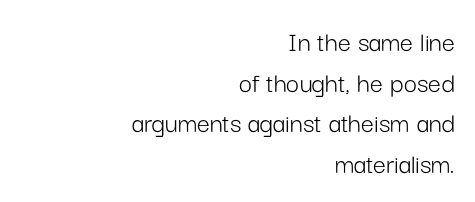
Designer's note — italics off, roman on. Think of a printed novel: that variable character pitch is what you see here. Is this a sans? Yes — the strokes have no serifs. How are the letters spaced? Ordinarily, with no added tracking.
